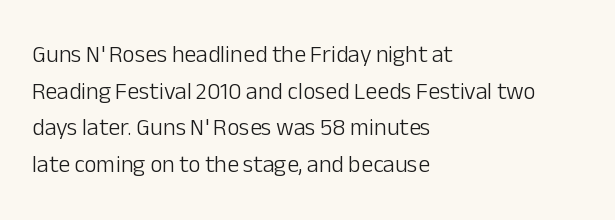
Q: Is the text bold? A: No.
Q: Is the text italic (slanted)? A: No, it is upright.
Q: Is the text underlined? A: No.
Q: How is the paragraph aligned? A: Left-aligned.
Q: Is the spacing between letters normal or unusually wide? A: Normal.
Q: Is the spacing between lines tight, normal or loose? A: Normal.
